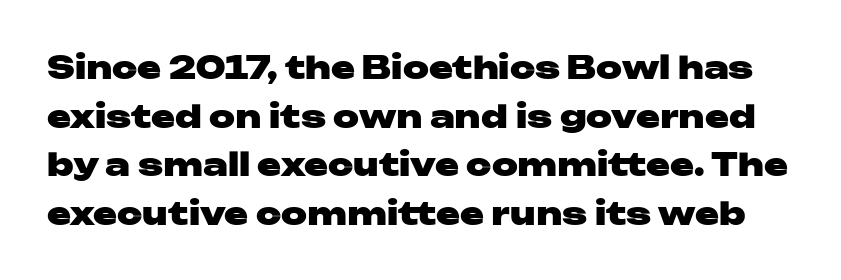
{"serif": "no", "italic": "no", "bold": "yes", "weight": "heavy", "width": "wide", "stroke_contrast": "low", "x_height": "medium", "monospaced": "no", "underline": "no", "line_spacing": "normal", "line_spacing_ratio": 1.52, "letter_spacing": "normal", "letter_spacing_em": 0.0, "glyph_px": 32}
